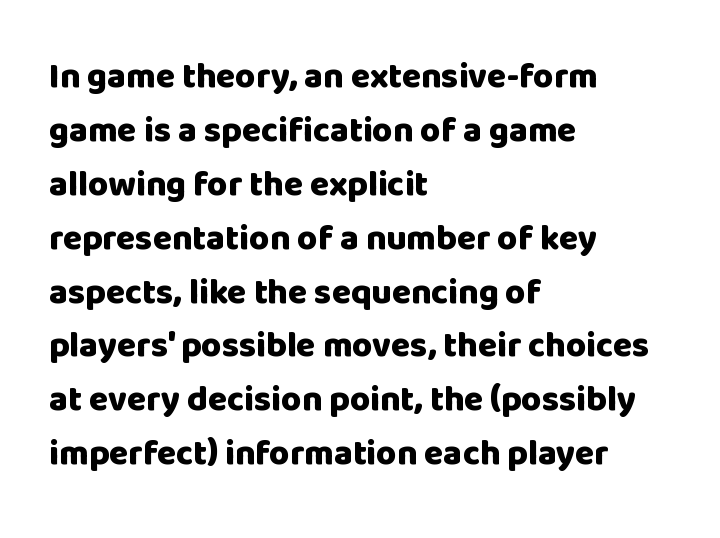
The image shows 35 px heavy sans-serif type, upright; set left-aligned, normal line spacing (1.54x), normal letter spacing, not underlined; low stroke contrast and a large x-height.
